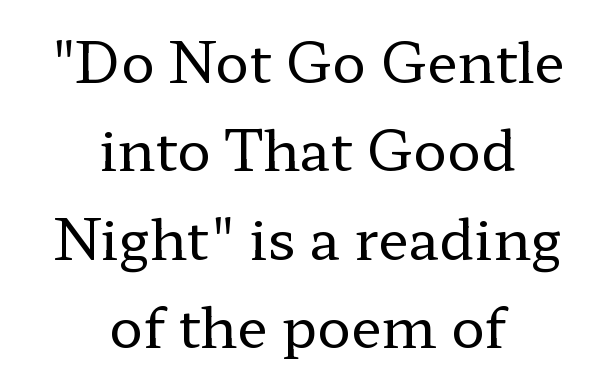
The letters carry serifs — small finishing strokes at the ends of their stems. The typesetting does not lean heavy: it is not bold. The passage shown is typed in a proportional face where columns would drift. The whitespace from short lines is split evenly between both sides. In terms of posture, this sample is upright. Default kerning and tracking; the words read as compact shapes.
